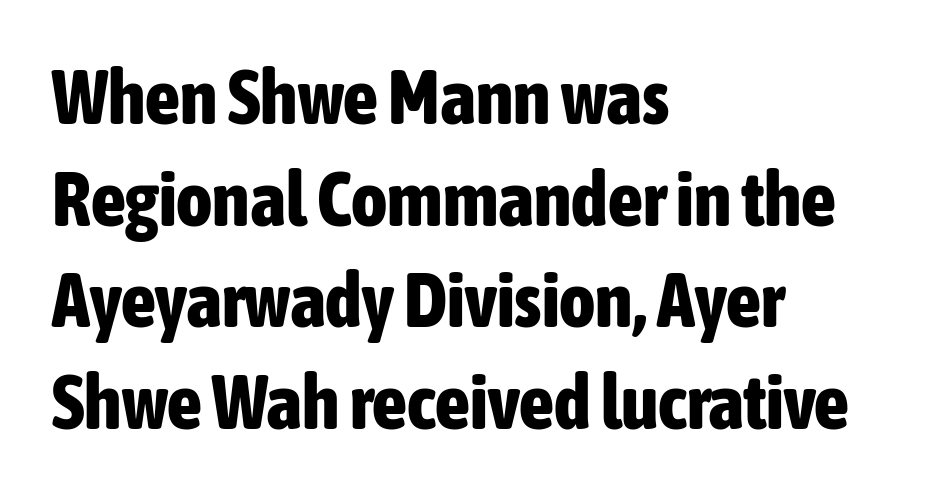
Q: Is the text bold? A: Yes.
Q: Is the text italic (slanted)? A: No, it is upright.
Q: Is the typeface a serif or a sans-serif typeface? A: Sans-serif.
Q: Is the text underlined? A: No.
Q: How is the paragraph aligned? A: Left-aligned.
Q: Is the spacing between letters normal or unusually wide? A: Normal.
Q: Is the spacing between lines tight, normal or loose? A: Normal.
Q: Width (condensed, normal, or wide)? A: Condensed.
Q: Stroke contrast? A: Low.
Q: x-height? A: Medium.
Q: Monospaced? A: No.
